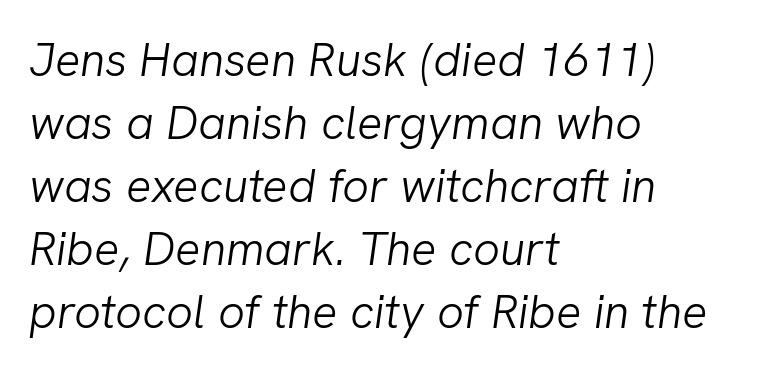
{"italic": "yes", "lean": "right", "slant_degrees": 8, "bold": "no", "weight": "light", "width": "normal", "stroke_contrast": "low", "x_height": "medium", "monospaced": "no", "underline": "no", "align": "left", "line_spacing": "normal", "line_spacing_ratio": 1.34, "letter_spacing": "normal", "letter_spacing_em": 0.0, "glyph_px": 47}
